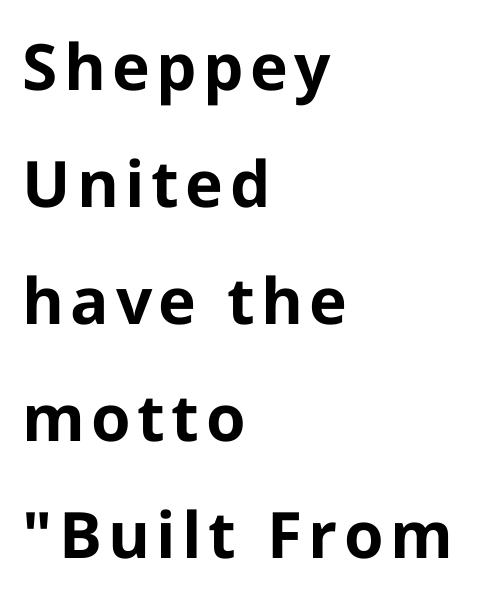
Q: Is the text bold? A: Yes.
Q: Is the text italic (slanted)? A: No, it is upright.
Q: Is the typeface a serif or a sans-serif typeface? A: Sans-serif.
Q: Is the text underlined? A: No.
Q: How is the paragraph aligned? A: Left-aligned.
Q: Width (condensed, normal, or wide)? A: Normal.
Q: Stroke contrast? A: Low.
Q: x-height? A: Medium.
Q: Monospaced? A: No.
